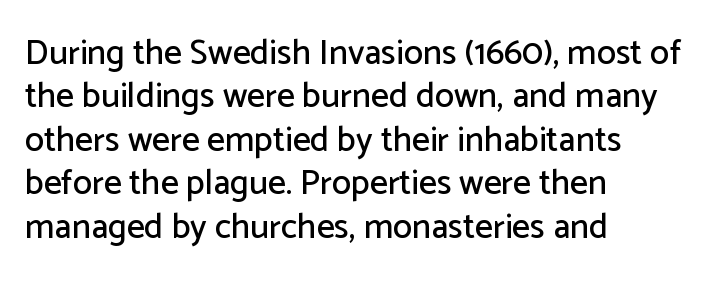
The image shows 35 px sans-serif type, upright; set left-aligned, line spacing 1.24x, normal letter spacing, not underlined; low stroke contrast and a medium x-height.
